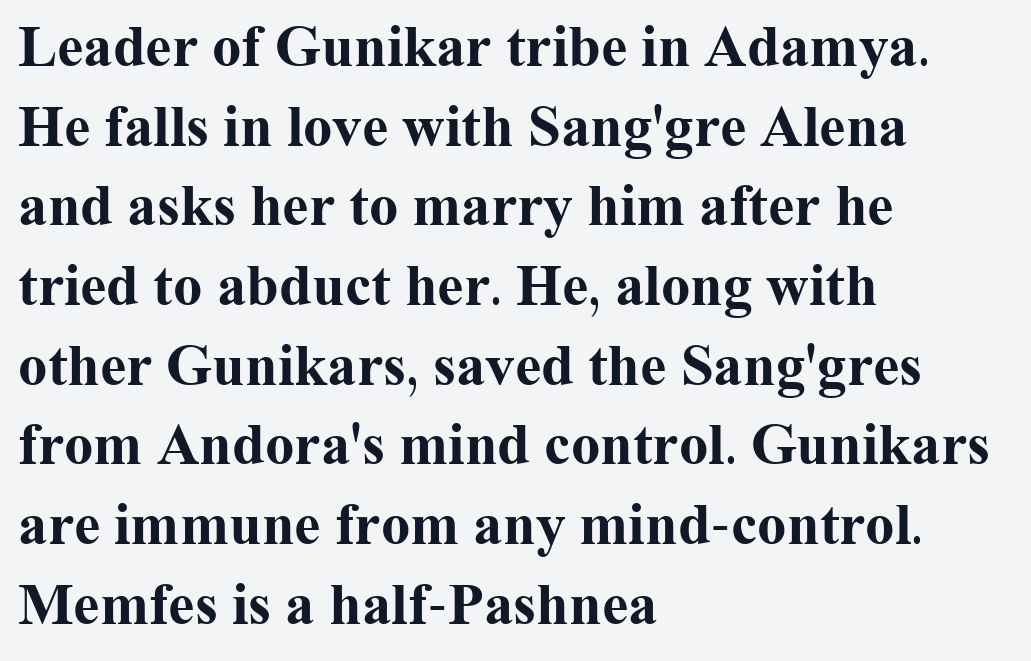
{"serif": "yes", "italic": "no", "bold": "yes", "weight": "bold", "width": "normal", "stroke_contrast": "medium", "x_height": "medium", "monospaced": "no", "underline": "no", "align": "left", "line_spacing": "normal", "line_spacing_ratio": 1.35, "letter_spacing": "normal", "letter_spacing_em": 0.0, "glyph_px": 59}
